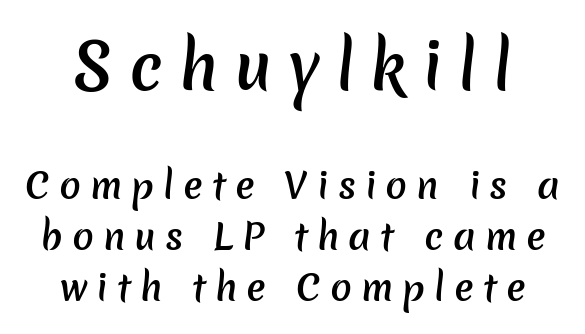
A fair bit of extra ink — the face is semibold, not bold. Type without underlining. What's the leading like? Ordinary, nothing unusual. This rendering widens character spacing well past its baseline value. Is the lower block the larger one? No — the upper block carries the bigger type. The face used here is proportionally spaced, like ordinary book or web type.
